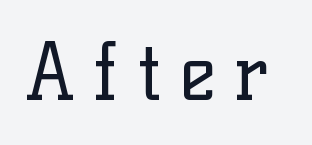
The gaps between neighbouring characters are conspicuously large. Does the lettering tilt? It doesn't — this is upright. Old-style or modern, the face here clearly has serifs. The passage shown is typed in a proportional face where columns would drift. Decoration check: the copy has no underline. Weight: not bold — regular or lighter.
